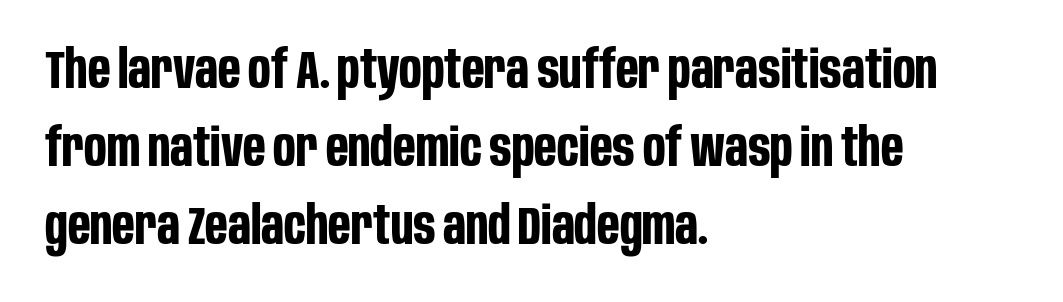
These lines were composed using upright roman letters. Words appear dense and cohesive because spacing is normal. Each new line begins a customary step beneath the previous one. Each letter's strokes conclude bluntly, with no projecting serifs. Think of a printed novel: that variable character pitch is what you see here. Heft: maximum for text — a bold.
